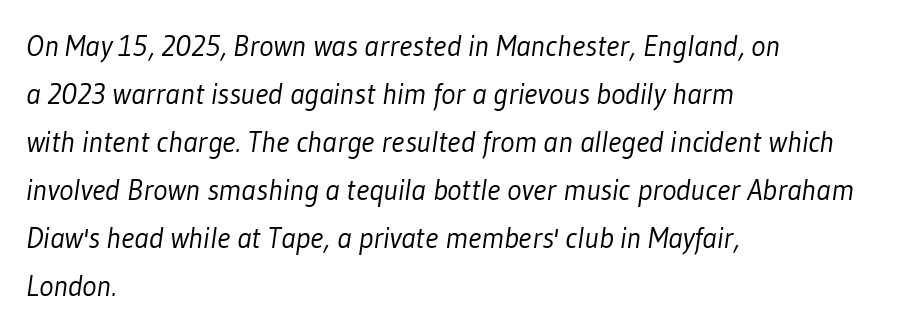
The image shows 30 px light, condensed sans-serif type; set left-aligned, normal line spacing (1.6x), normal letter spacing, not underlined; low stroke contrast and a medium x-height.
